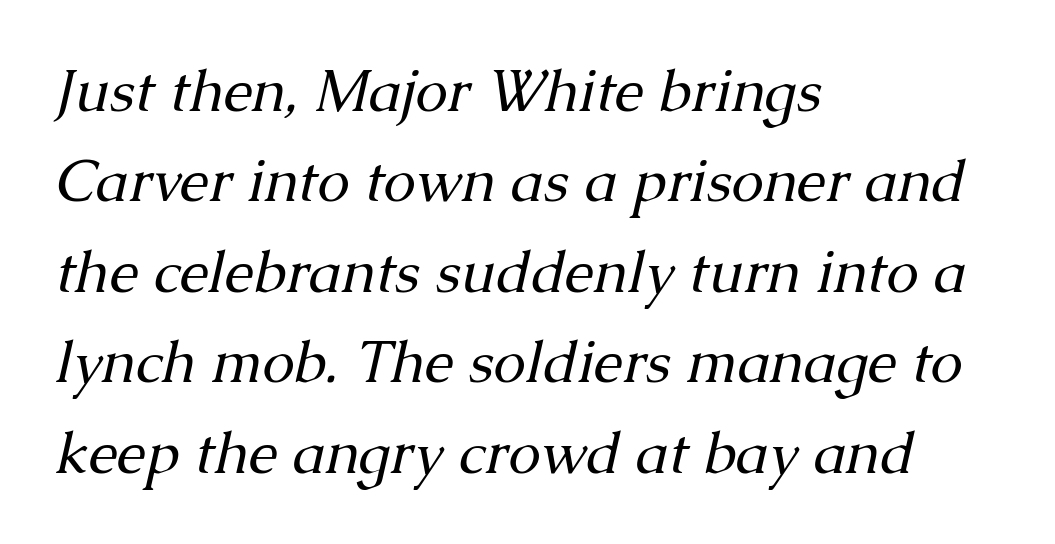
These lines are composed in type with serifs. Visually the block forms a straight wall on the left and a jagged coastline on the right. Letters rest on an invisible, unmarked baseline. The font sits on the lighter half of the weight spectrum, regular included. Would a proofreader flag this as italicized? Yes.
